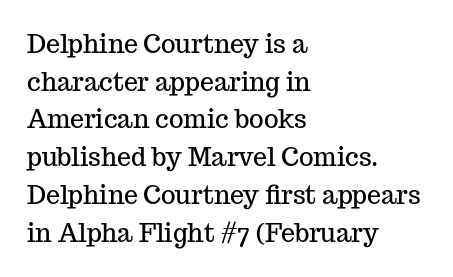
Q: Is the text italic (slanted)? A: No, it is upright.
Q: Is the text underlined? A: No.
Q: How is the paragraph aligned? A: Left-aligned.
Q: Is the spacing between letters normal or unusually wide? A: Normal.
Q: Is the spacing between lines tight, normal or loose? A: Normal.
